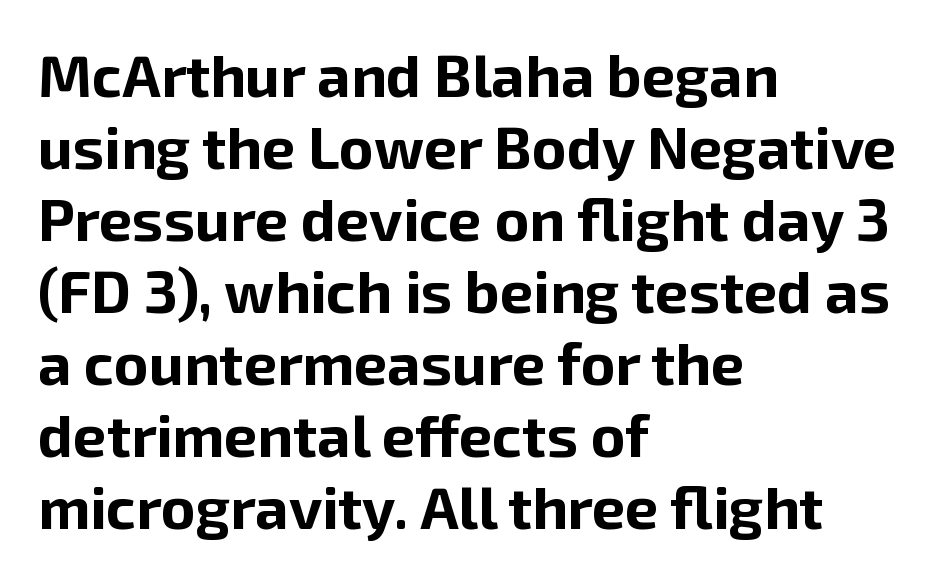
This rendering features lettering with no underline. Check where the strokes stop: nothing finishes them off — pure sans. Typesetter's note: full bold, strokes at maximum text heaviness. These lines are rendered in a variable-pitch font. Does extra space separate the letters? No, they use regular spacing.
